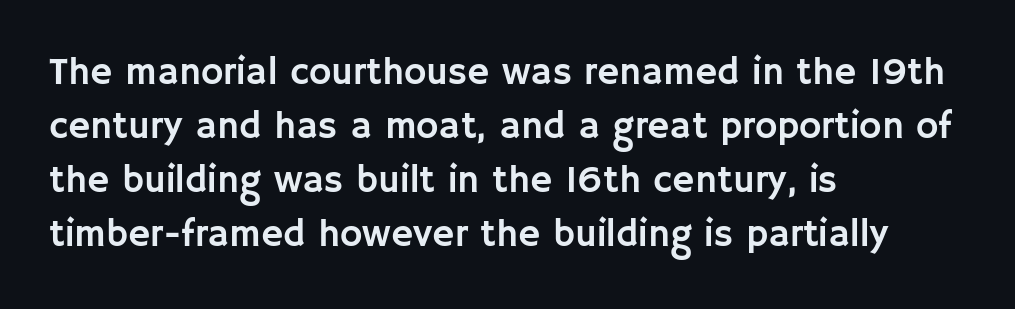
{"serif": "no", "italic": "no", "width": "normal", "stroke_contrast": "low", "x_height": "large", "monospaced": "no", "underline": "no", "align": "left", "line_spacing": "normal", "line_spacing_ratio": 1.42, "letter_spacing": "normal", "letter_spacing_em": 0.0, "glyph_px": 38}
